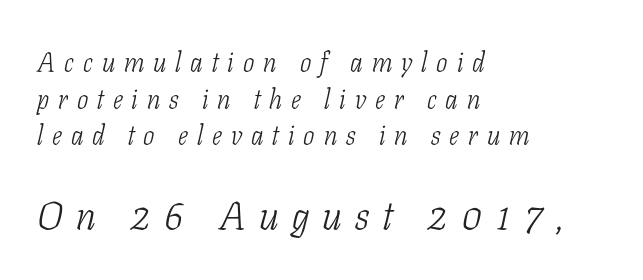
In terms of leading, this rendering sits right in the middle. This sample uses expanded letter spacing, leaving extra air between glyphs. Stem width sits at or under what a default text font uses. The specimen omits any rule beneath the text block's lines. Old-style or modern, the face here clearly has serifs.
